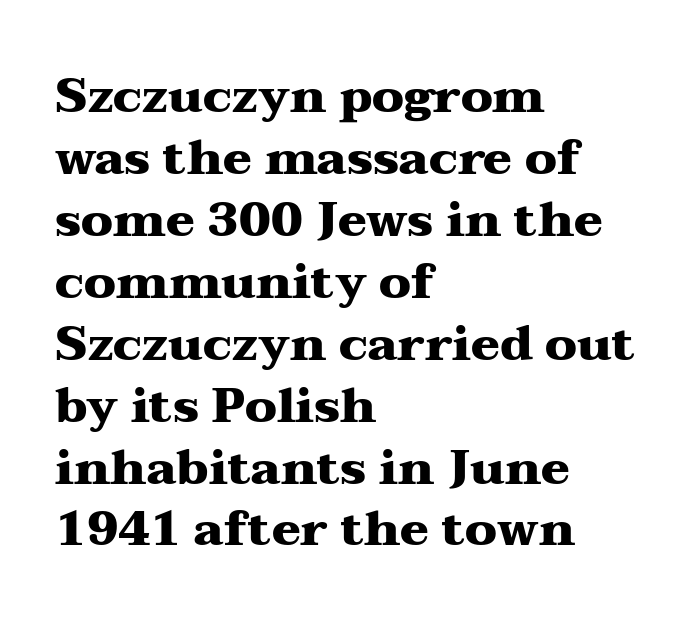
Q: Is the text bold? A: Yes.
Q: Is the text italic (slanted)? A: No, it is upright.
Q: Is the typeface a serif or a sans-serif typeface? A: Serif.
Q: Is the text underlined? A: No.
Q: How is the paragraph aligned? A: Left-aligned.
Q: Is the spacing between letters normal or unusually wide? A: Normal.
Q: Is the spacing between lines tight, normal or loose? A: Normal.
Q: Width (condensed, normal, or wide)? A: Wide.
Q: Stroke contrast? A: Medium.
Q: x-height? A: Medium.
Q: Monospaced? A: No.
